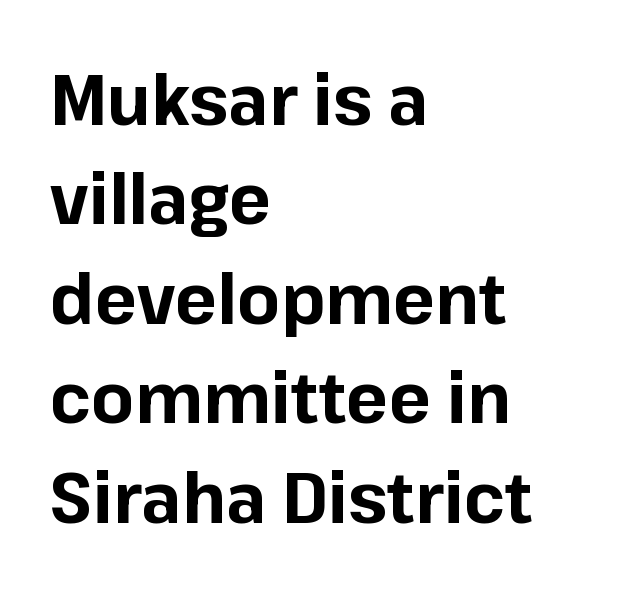
Q: Is the text bold? A: Yes.
Q: Is the text italic (slanted)? A: No, it is upright.
Q: Is the typeface a serif or a sans-serif typeface? A: Sans-serif.
Q: Is the text underlined? A: No.
Q: How is the paragraph aligned? A: Left-aligned.
Q: Is the spacing between letters normal or unusually wide? A: Normal.
Q: Is the spacing between lines tight, normal or loose? A: Normal.
Q: Width (condensed, normal, or wide)? A: Normal.
Q: Stroke contrast? A: Low.
Q: x-height? A: Medium.
Q: Monospaced? A: No.
